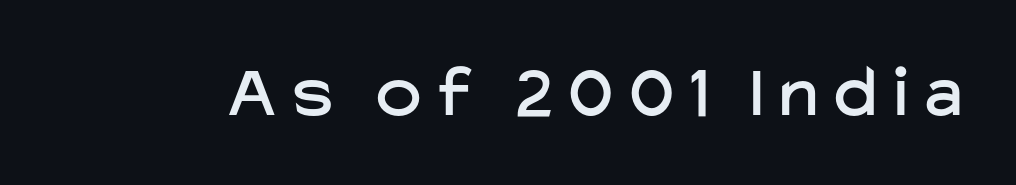
These lines are rendered in a variable-pitch font. Letterform terminals end flat and unadorned throughout the passage. Type without underlining. Does extra space separate the letters? Yes, quite a lot of it.
